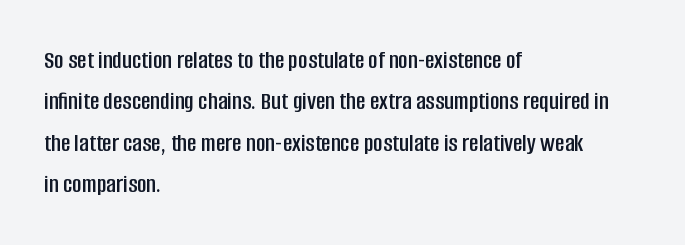
{"italic": "no", "underline": "no", "align": "left", "line_spacing": "normal", "line_spacing_ratio": 1.59, "letter_spacing": "normal", "letter_spacing_em": 0.0, "glyph_px": 26}
